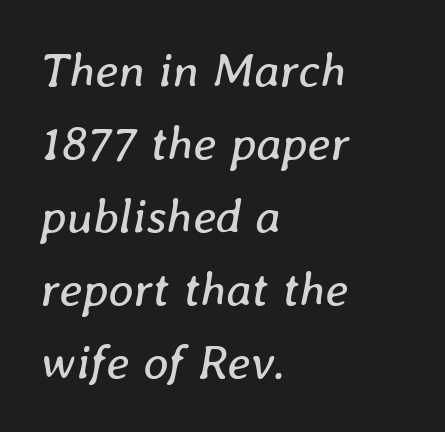
The string is rendered with underlining switched off. The gaps between neighbouring characters are ordinary and unremarkable. Compared with typical paragraphs, the rows here are spaced about the same. Compared with ordinary roman type, these characters are visibly tilted.
